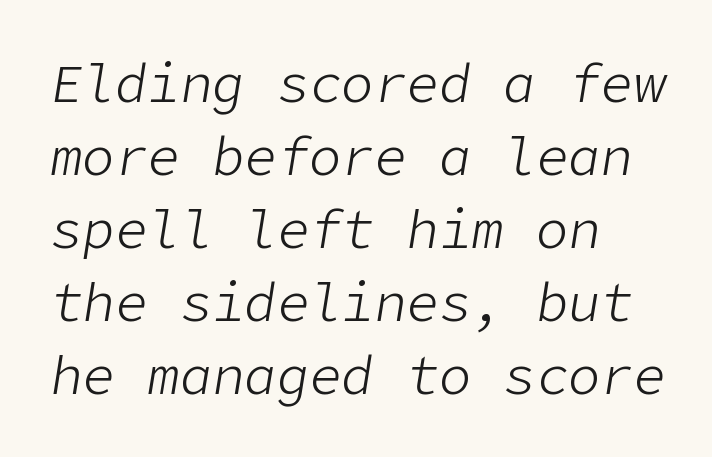
The image shows 54 px light type, italic (leaning right); set left-aligned, normal line spacing (1.35x), normal letter spacing, not underlined; low stroke contrast and a medium x-height.
